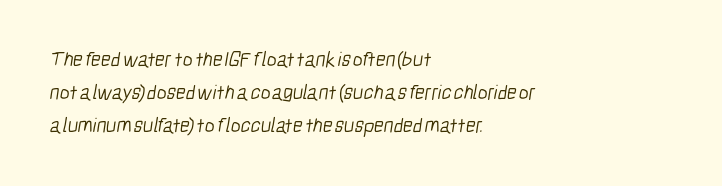
Quick note: underline off. Spacing between characters is what you'd get straight out of the box. Casual observation: everything's shoved over to the left. What's the leading like? Ordinary, nothing unusual. Stroke mass is kept to a normal reading level or below.
